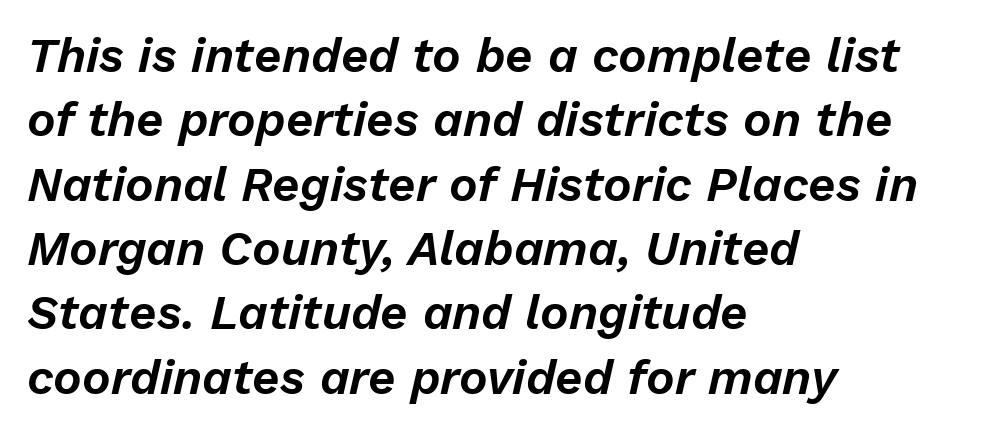
Q: Is the text italic (slanted)? A: Yes, it leans right by about 13 degrees.
Q: Is the text underlined? A: No.
Q: How is the paragraph aligned? A: Left-aligned.
Q: Is the spacing between letters normal or unusually wide? A: Normal.
Q: Is the spacing between lines tight, normal or loose? A: Normal.
Q: Width (condensed, normal, or wide)? A: Normal.
Q: Stroke contrast? A: Low.
Q: x-height? A: Medium.
Q: Monospaced? A: No.
